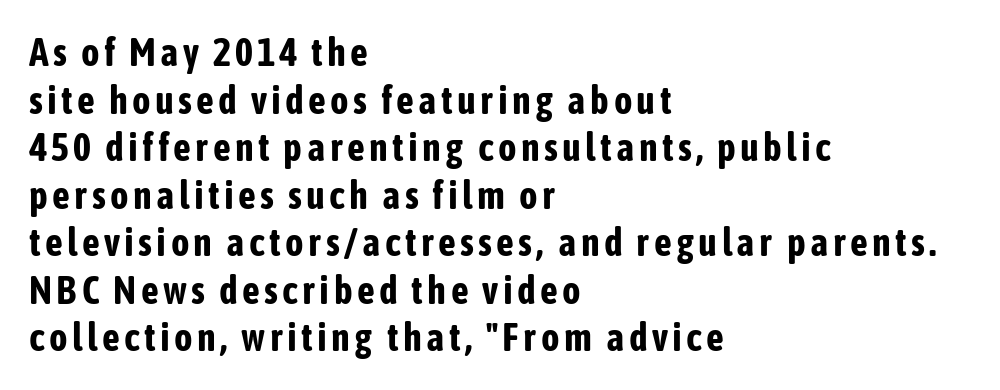
Does the lettering tilt? It doesn't — this is upright. Compared with a centered layout, this one pins lines to the left instead. Varying glyph widths throughout — classic text-font behaviour. You'd pick this weight for a headline — it's a proper bold.
